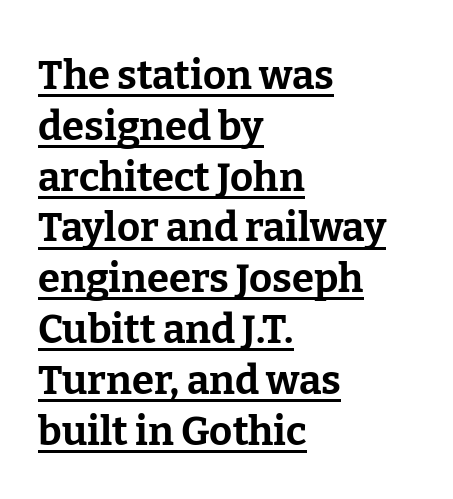
Q: Is the text bold? A: Yes.
Q: Is the text italic (slanted)? A: No, it is upright.
Q: Is the typeface a serif or a sans-serif typeface? A: Serif.
Q: Is the text underlined? A: Yes.
Q: How is the paragraph aligned? A: Left-aligned.
Q: Is the spacing between letters normal or unusually wide? A: Normal.
Q: Is the spacing between lines tight, normal or loose? A: Normal.
Q: Width (condensed, normal, or wide)? A: Normal.
Q: Stroke contrast? A: Low.
Q: x-height? A: Medium.
Q: Monospaced? A: No.
